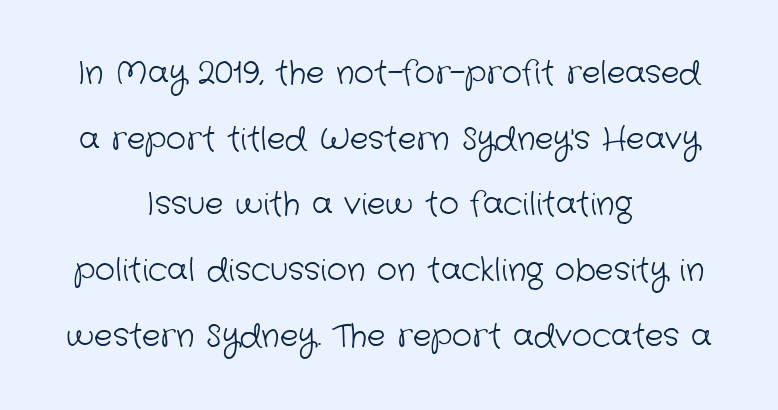
What's the leading like? Stretched, with rows far apart. On a weight scale, this lands at 450 or below. Note the varied advance widths — an 'i' is clearly narrower than an 'm'. Only glyphs here, with clear space below each row.
